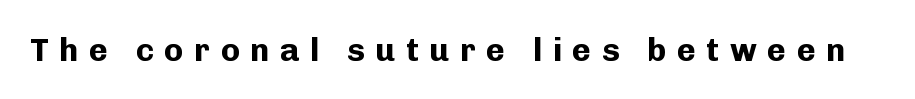
Do the characters align in a grid? No, the font is proportional. When letters stand straight like this, we call the style roman or upright. Descender tails drop into unmarked territory. Between one letter and the next there's a generous, obvious gap. I'd call this a sans setting — the letters go barefoot. Typographic density is high because the face is bold.
